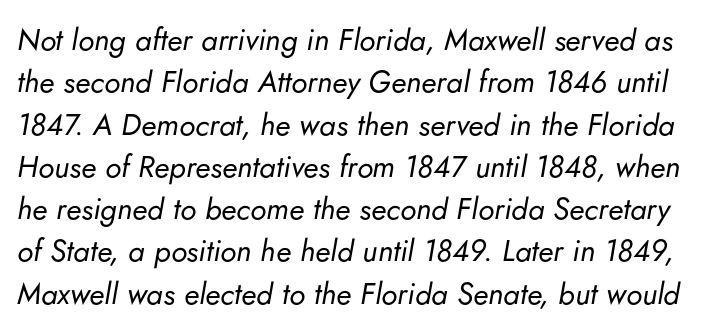
{"italic": "yes", "lean": "right", "slant_degrees": 5, "bold": "no", "weight": "regular", "width": "normal", "stroke_contrast": "low", "x_height": "small", "monospaced": "no", "underline": "no", "line_spacing": "normal", "line_spacing_ratio": 1.41, "letter_spacing": "normal", "letter_spacing_em": 0.0, "glyph_px": 30}
